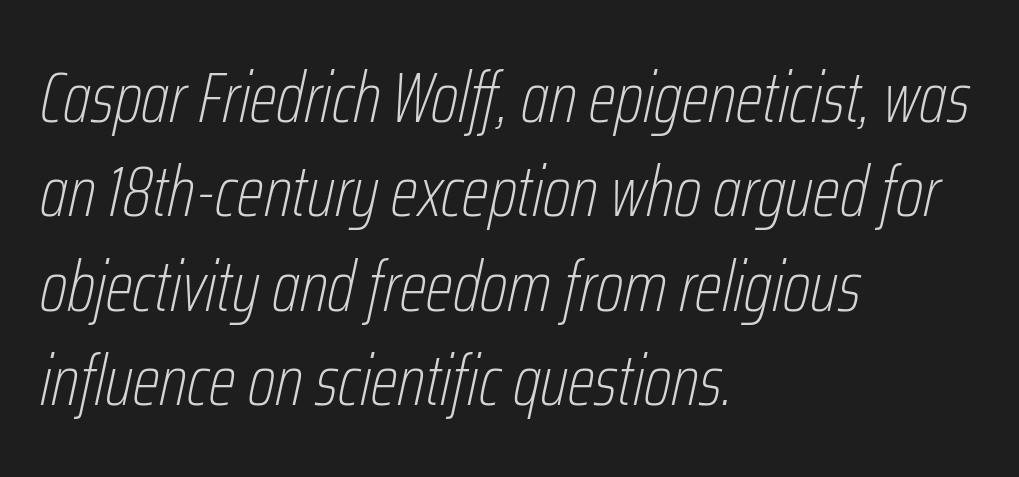
Q: Is the text bold? A: No.
Q: Is the text italic (slanted)? A: Yes, it leans right by about 12 degrees.
Q: Is the text underlined? A: No.
Q: How is the paragraph aligned? A: Left-aligned.
Q: Is the spacing between letters normal or unusually wide? A: Normal.
Q: Is the spacing between lines tight, normal or loose? A: Normal.
Q: Width (condensed, normal, or wide)? A: Condensed.
Q: Stroke contrast? A: Low.
Q: x-height? A: Medium.
Q: Monospaced? A: No.
